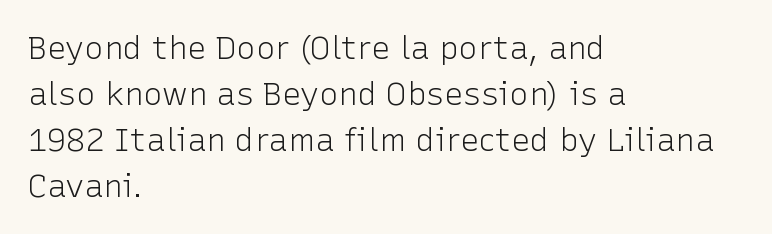
Q: Is the text bold? A: No.
Q: Is the text italic (slanted)? A: No, it is upright.
Q: Is the typeface a serif or a sans-serif typeface? A: Sans-serif.
Q: Is the text underlined? A: No.
Q: How is the paragraph aligned? A: Left-aligned.
Q: Is the spacing between letters normal or unusually wide? A: Normal.
Q: Is the spacing between lines tight, normal or loose? A: Normal.
Q: Width (condensed, normal, or wide)? A: Normal.
Q: Stroke contrast? A: Low.
Q: x-height? A: Medium.
Q: Monospaced? A: No.
